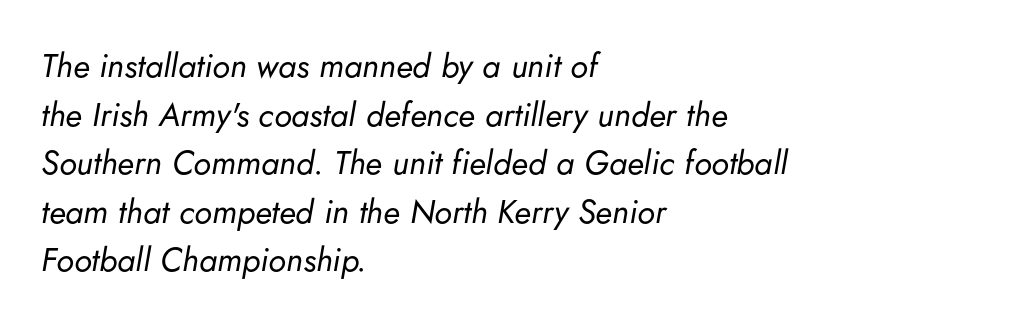
{"italic": "yes", "lean": "right", "slant_degrees": 5, "bold": "no", "weight": "regular", "width": "normal", "stroke_contrast": "low", "x_height": "small", "monospaced": "no", "underline": "no", "align": "left", "line_spacing": "normal", "line_spacing_ratio": 1.47, "letter_spacing": "normal", "letter_spacing_em": 0.0, "glyph_px": 33}
